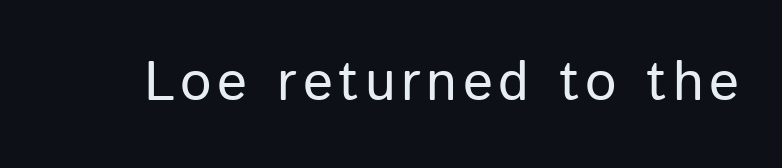
The image shows 56 px regular-weight sans-serif type, upright; set not underlined; low stroke contrast and a medium x-height.
